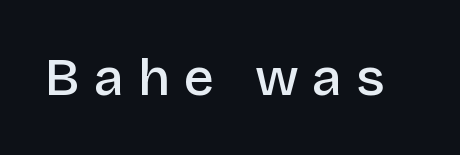
A bare baseline throughout the passage. Ordinary non-slanted type is in use. There is plenty of visible air inserted between adjacent glyphs. Letterform terminals end flat and unadorned throughout the passage. Moderately thickened strokes mark this as semibold type. Spacing verdict: proportional, widths tailored to each character.
